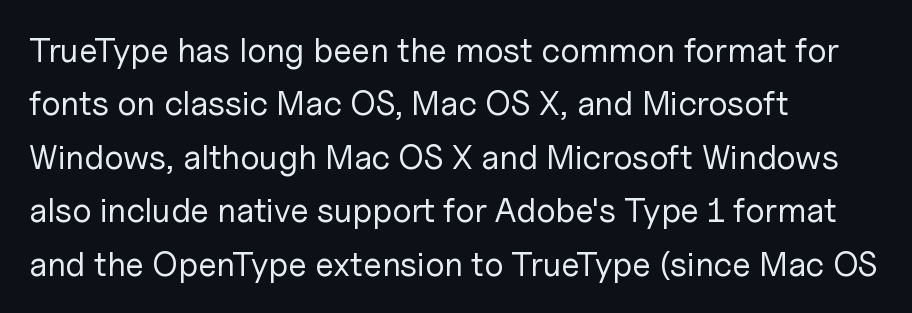
The image shows 34 px regular-weight sans-serif type, upright; set left-aligned, normal line spacing (1.57x), normal letter spacing, not underlined; low stroke contrast and a medium x-height.
